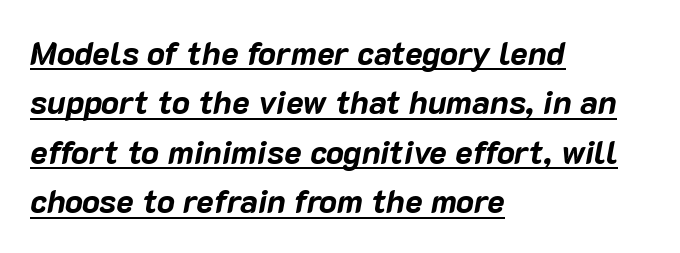
Q: Is the text bold? A: Yes.
Q: Is the text italic (slanted)? A: Yes, it leans right by about 10 degrees.
Q: Is the text underlined? A: Yes.
Q: How is the paragraph aligned? A: Left-aligned.
Q: Is the spacing between letters normal or unusually wide? A: Normal.
Q: Is the spacing between lines tight, normal or loose? A: Normal.
Q: Width (condensed, normal, or wide)? A: Normal.
Q: Stroke contrast? A: Low.
Q: x-height? A: Medium.
Q: Monospaced? A: No.
